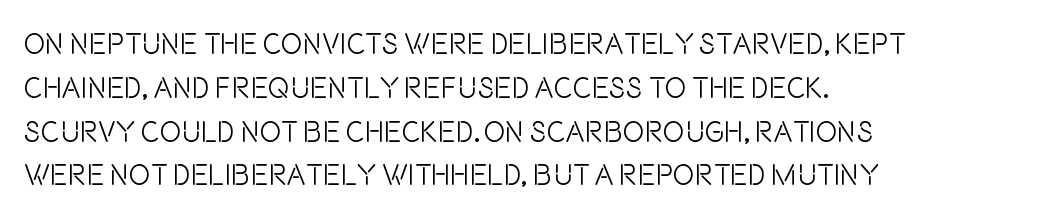
Bold? No — there's no thickening of the strokes. A normal amount of white space separates one row of letters from the next. The passage shown is typed in a proportional face where columns would drift. Short note: letters normally spaced.
